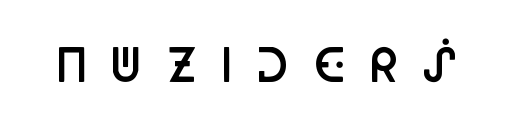
The image shows 45 px semibold, condensed sans-serif type, upright; set unusually wide letter spacing (+0.49 em), not underlined; low stroke contrast and a large x-height.
